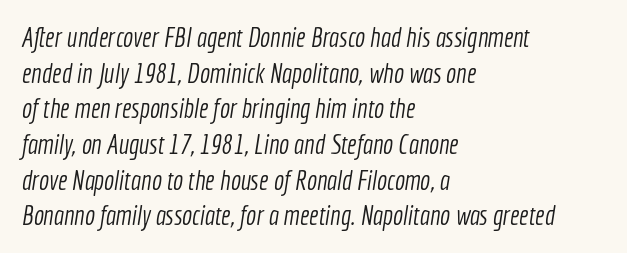
{"bold": "no", "underline": "no", "align": "left", "line_spacing": "normal", "line_spacing_ratio": 1.32, "letter_spacing": "normal", "letter_spacing_em": 0.0, "glyph_px": 27}
